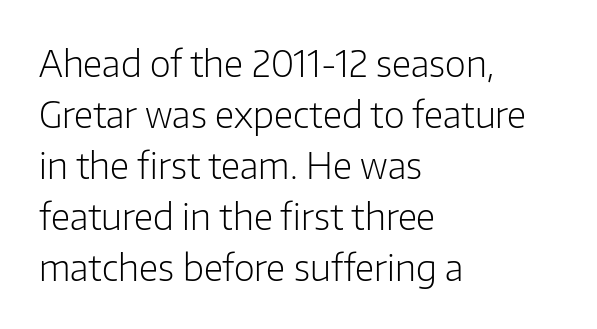
Q: Is the text bold? A: No.
Q: Is the text italic (slanted)? A: No, it is upright.
Q: Is the typeface a serif or a sans-serif typeface? A: Sans-serif.
Q: Is the text underlined? A: No.
Q: How is the paragraph aligned? A: Left-aligned.
Q: Is the spacing between letters normal or unusually wide? A: Normal.
Q: Is the spacing between lines tight, normal or loose? A: Normal.
Q: Width (condensed, normal, or wide)? A: Normal.
Q: Stroke contrast? A: Low.
Q: x-height? A: Medium.
Q: Monospaced? A: No.
